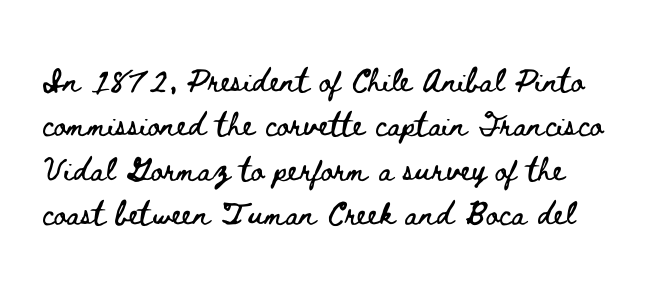
The image shows 30 px wide type; set normal line spacing (1.48x), normal letter spacing, not underlined; low stroke contrast and a small x-height.
